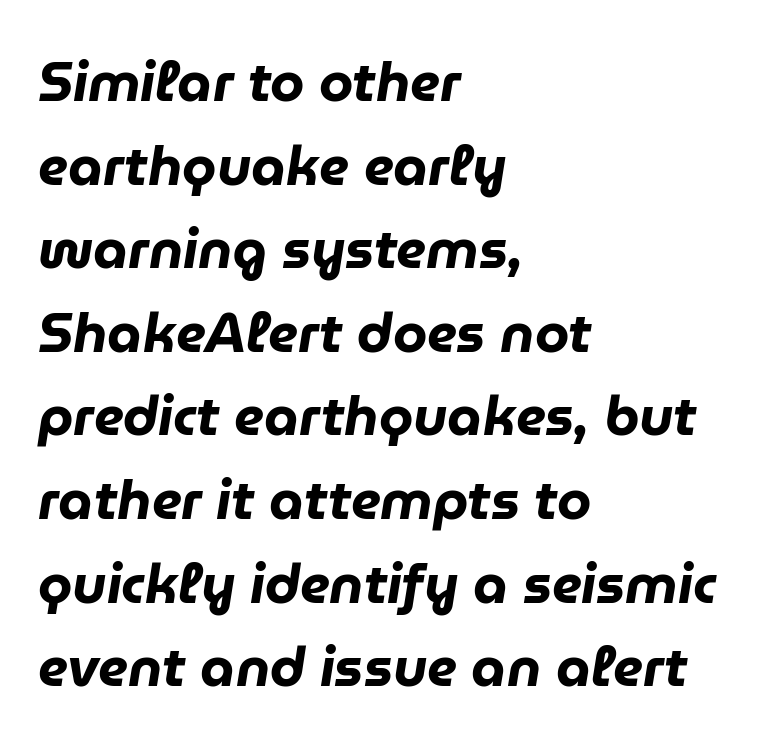
{"italic": "yes", "lean": "right", "slant_degrees": 9, "bold": "yes", "weight": "heavy", "width": "normal", "stroke_contrast": "low", "x_height": "medium", "monospaced": "no", "underline": "no", "align": "left", "line_spacing": "normal", "line_spacing_ratio": 1.52, "letter_spacing": "normal", "letter_spacing_em": 0.0, "glyph_px": 55}
